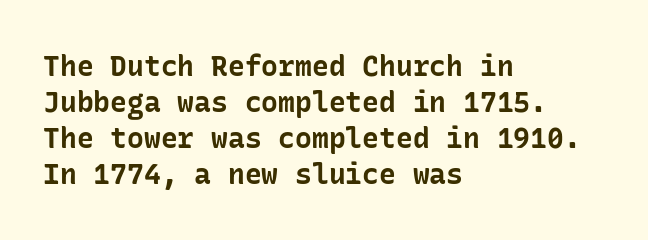
Q: Is the text bold? A: Yes.
Q: Is the text italic (slanted)? A: No, it is upright.
Q: Is the typeface a serif or a sans-serif typeface? A: Sans-serif.
Q: Is the text underlined? A: No.
Q: How is the paragraph aligned? A: Left-aligned.
Q: Is the spacing between letters normal or unusually wide? A: Normal.
Q: Is the spacing between lines tight, normal or loose? A: Normal.
Q: Width (condensed, normal, or wide)? A: Normal.
Q: Stroke contrast? A: Low.
Q: x-height? A: Medium.
